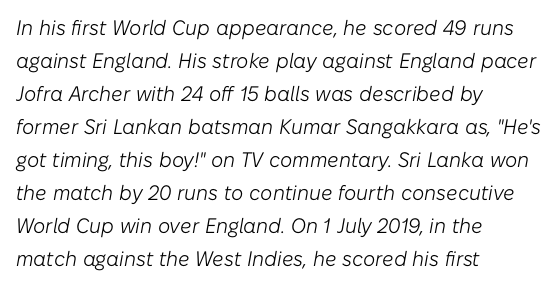
The image shows 21 px text type, italic (leaning right); set left-aligned, normal line spacing (1.57x), normal letter spacing, not underlined.
